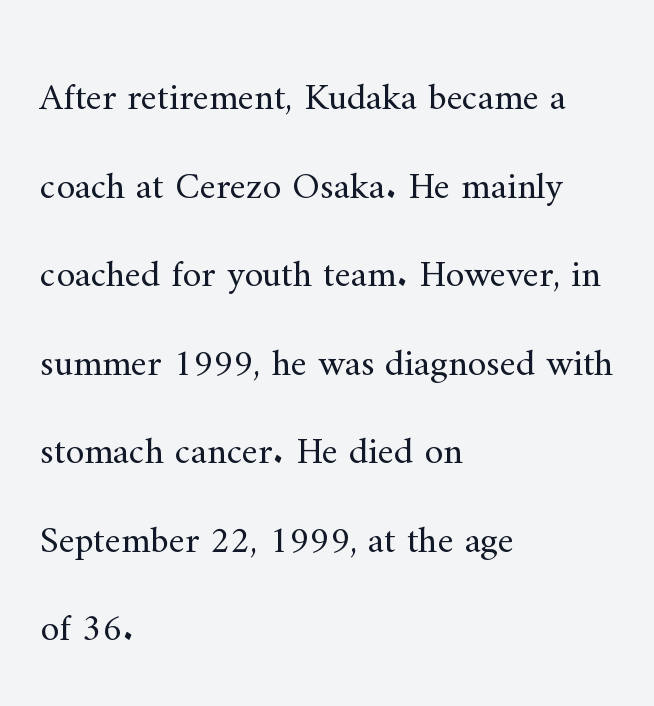
Q: Is the text bold? A: No.
Q: Is the text italic (slanted)? A: No, it is upright.
Q: Is the typeface a serif or a sans-serif typeface? A: Serif.
Q: Is the text underlined? A: No.
Q: How is the paragraph aligned? A: Left-aligned.
Q: Is the spacing between letters normal or unusually wide? A: Normal.
Q: Is the spacing between lines tight, normal or loose? A: Loose.
Q: Width (condensed, normal, or wide)? A: Normal.
Q: Stroke contrast? A: Medium.
Q: x-height? A: Small.
Q: Monospaced? A: No.
